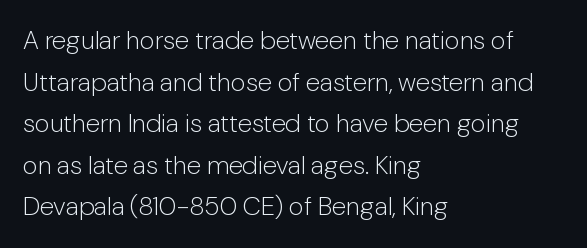
{"italic": "no", "bold": "no", "underline": "no", "align": "left", "line_spacing": "normal", "line_spacing_ratio": 1.6, "letter_spacing": "normal", "letter_spacing_em": 0.0, "glyph_px": 26}
